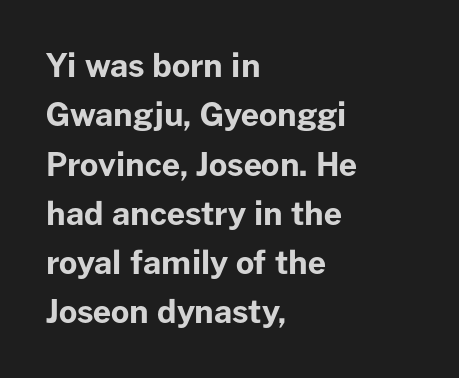
The image shows 32 px bold sans-serif type, upright; set left-aligned, normal line spacing (1.54x), normal letter spacing, not underlined; low stroke contrast and a medium x-height.
